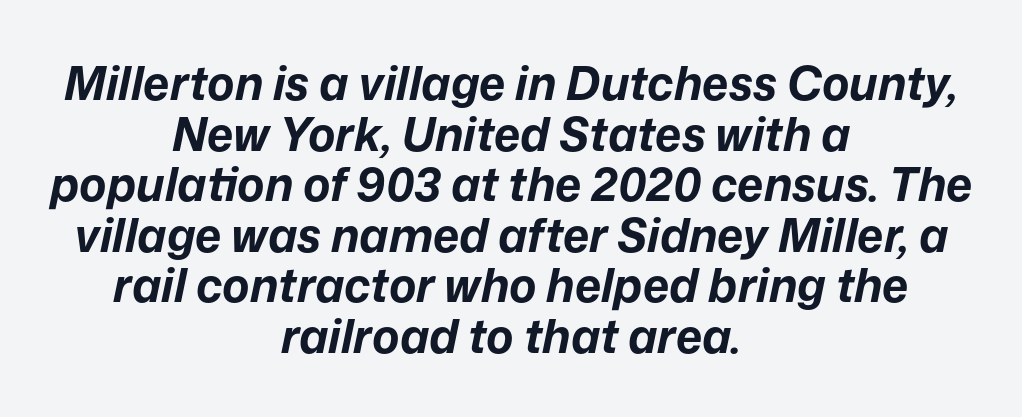
{"italic": "yes", "lean": "right", "slant_degrees": 12, "bold": "yes", "weight": "bold", "width": "normal", "stroke_contrast": "low", "x_height": "medium", "monospaced": "no", "underline": "no", "align": "center", "line_spacing": "tight", "line_spacing_ratio": 1.1, "letter_spacing": "normal", "letter_spacing_em": 0.0, "glyph_px": 46}
